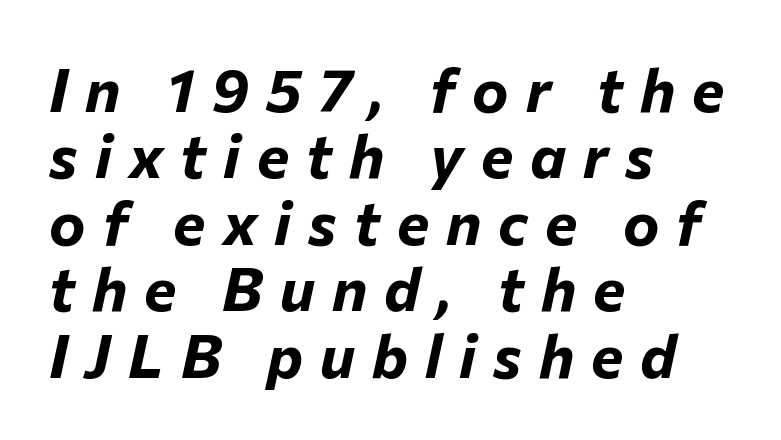
The image shows 61 px bold type, italic (leaning right); set left-aligned, tight line spacing (1.09x), unusually wide letter spacing (+0.28 em), not underlined; low stroke contrast and a medium x-height.
